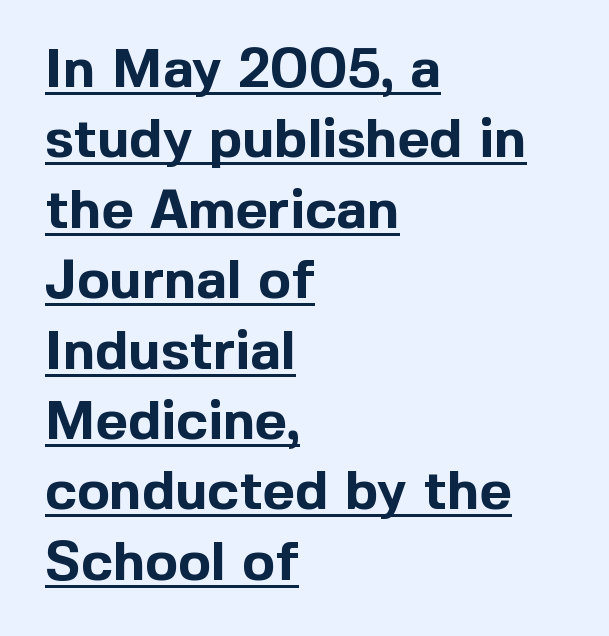
The image shows 55 px bold sans-serif type, upright; set left-aligned, normal line spacing (1.28x), normal letter spacing, underlined; a medium x-height.
